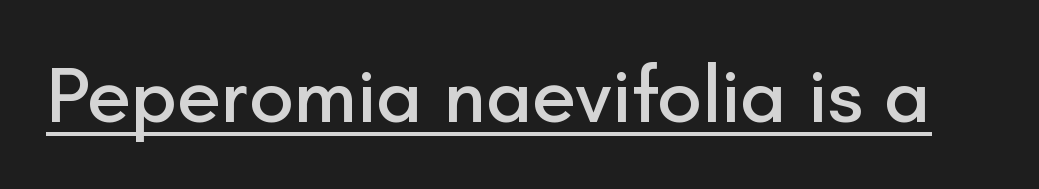
Q: Is the text italic (slanted)? A: No, it is upright.
Q: Is the typeface a serif or a sans-serif typeface? A: Sans-serif.
Q: Is the text underlined? A: Yes.
Q: Is the spacing between letters normal or unusually wide? A: Normal.
Q: Width (condensed, normal, or wide)? A: Normal.
Q: Stroke contrast? A: Low.
Q: x-height? A: Small.
Q: Monospaced? A: No.
